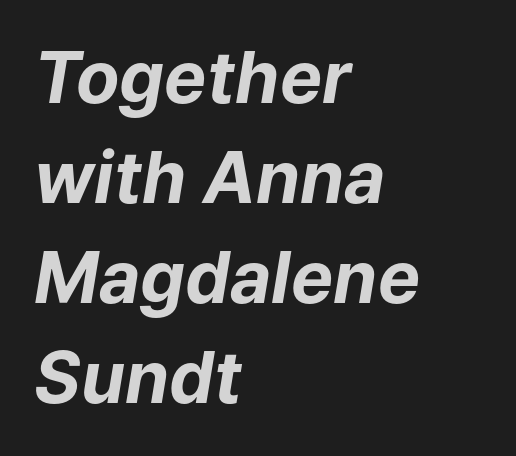
{"italic": "yes", "lean": "right", "slant_degrees": 9, "bold": "yes", "weight": "bold", "width": "normal", "stroke_contrast": "low", "x_height": "medium", "monospaced": "no", "underline": "no", "align": "left", "line_spacing": "normal", "line_spacing_ratio": 1.41, "letter_spacing": "normal", "letter_spacing_em": 0.0, "glyph_px": 71}
